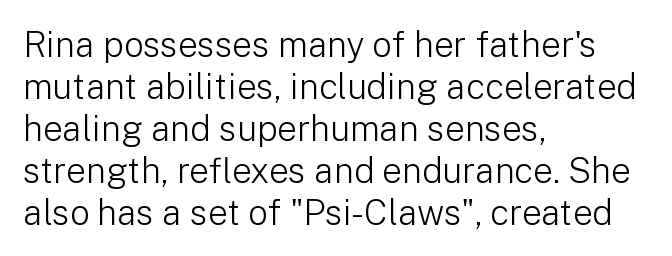
Q: Is the text bold? A: No.
Q: Is the text italic (slanted)? A: No, it is upright.
Q: Is the typeface a serif or a sans-serif typeface? A: Sans-serif.
Q: Is the text underlined? A: No.
Q: How is the paragraph aligned? A: Left-aligned.
Q: Is the spacing between letters normal or unusually wide? A: Normal.
Q: Width (condensed, normal, or wide)? A: Normal.
Q: Stroke contrast? A: Low.
Q: x-height? A: Medium.
Q: Monospaced? A: No.
